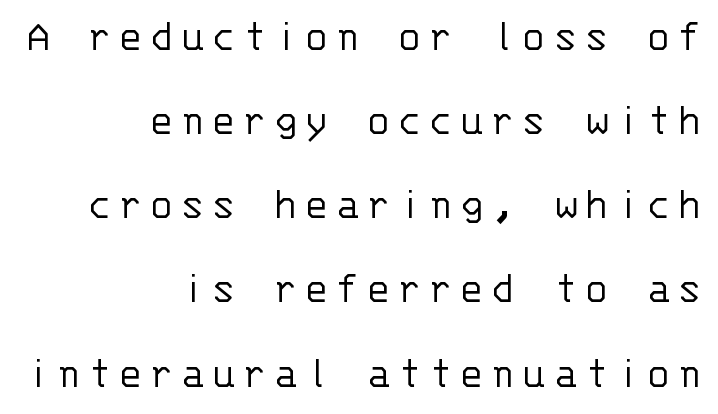
Typographically, this falls in the sans-serif category. Characters remain perfectly vertical along every line. Line ends are locked; line starts wander. Counters stay open thanks to moderate or lighter strokes. The baseline area is clear.
